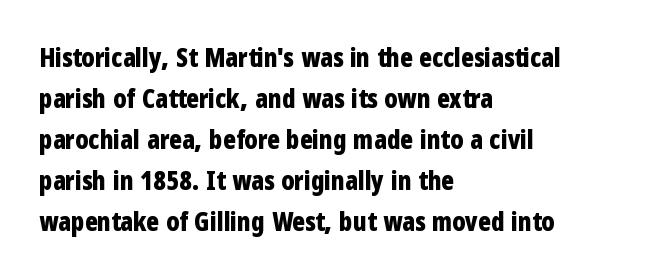
{"italic": "no", "bold": "yes", "underline": "no", "align": "left", "line_spacing": "normal", "line_spacing_ratio": 1.58, "letter_spacing": "normal", "letter_spacing_em": 0.0, "glyph_px": 26}
